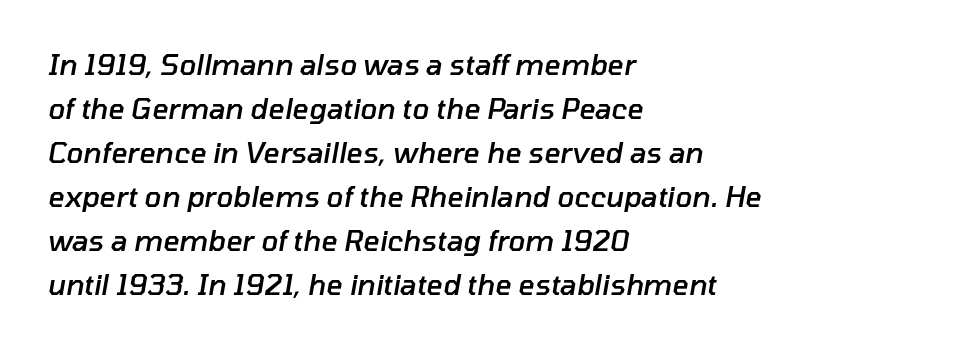
{"italic": "yes", "lean": "right", "slant_degrees": 10, "bold": "semi", "weight": "semibold", "width": "normal", "stroke_contrast": "low", "x_height": "medium", "monospaced": "no", "underline": "no", "align": "left", "line_spacing": "normal", "line_spacing_ratio": 1.57, "letter_spacing": "normal", "letter_spacing_em": 0.0, "glyph_px": 28}
